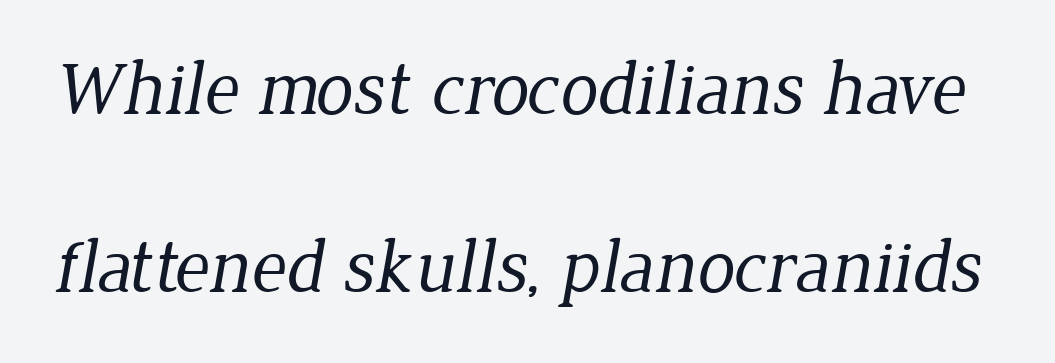
Q: Is the text bold? A: No.
Q: Is the typeface a serif or a sans-serif typeface? A: Serif.
Q: Is the text underlined? A: No.
Q: Is the spacing between letters normal or unusually wide? A: Normal.
Q: Is the spacing between lines tight, normal or loose? A: Loose.
Q: Width (condensed, normal, or wide)? A: Normal.
Q: Stroke contrast? A: Low.
Q: x-height? A: Medium.
Q: Monospaced? A: No.
